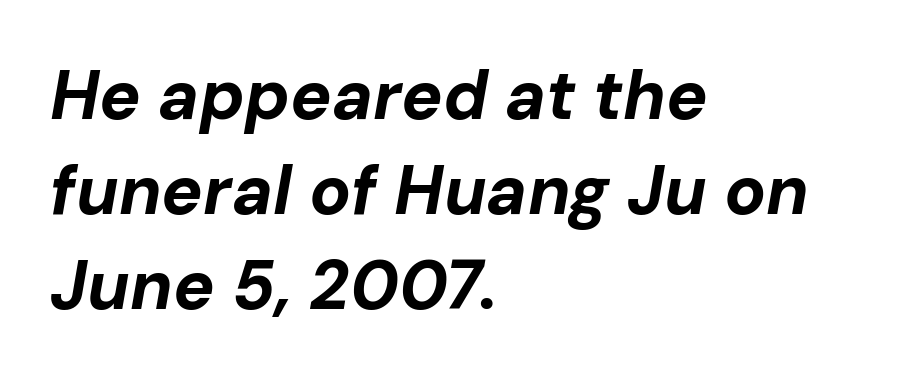
{"italic": "yes", "lean": "right", "slant_degrees": 10, "bold": "yes", "weight": "bold", "width": "normal", "stroke_contrast": "low", "x_height": "medium", "monospaced": "no", "underline": "no", "align": "left", "line_spacing": "normal", "line_spacing_ratio": 1.38, "letter_spacing": "normal", "letter_spacing_em": 0.0, "glyph_px": 69}
